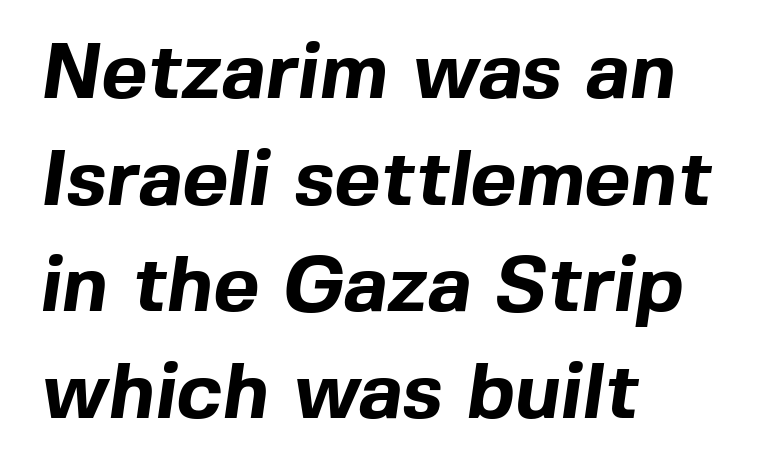
Teacher's note: observe the even left margin — that is flush-left alignment. The face used here is a sans, in the tradition of grotesques and geometrics. These lines keep a tight, regular rhythm from letter to letter. The font is running at its bold setting. Varying glyph widths throughout — classic text-font behaviour. This block has exactly the height ordinary leading produces.
